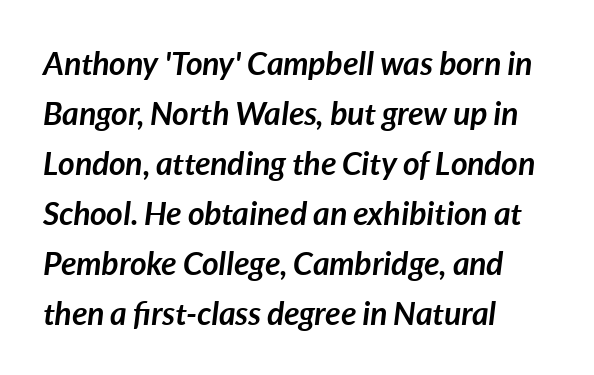
The image shows 32 px semibold type, italic (leaning right); set left-aligned, normal line spacing (1.56x), normal letter spacing, not underlined; low stroke contrast and a medium x-height.
